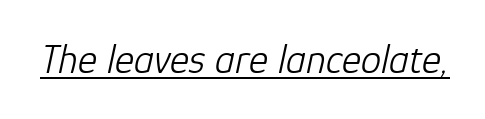
The image shows 41 px light type, italic (leaning right); set normal letter spacing, underlined; low stroke contrast and a medium x-height.
